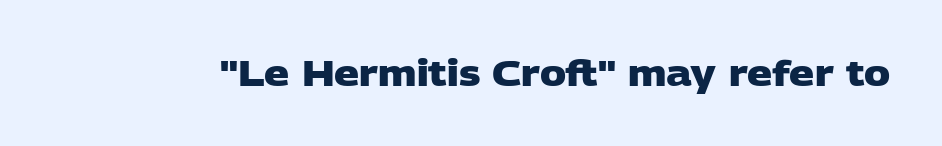
Q: Is the text bold? A: Yes.
Q: Is the typeface a serif or a sans-serif typeface? A: Sans-serif.
Q: Is the text underlined? A: No.
Q: Is the spacing between letters normal or unusually wide? A: Normal.
Q: Width (condensed, normal, or wide)? A: Wide.
Q: Stroke contrast? A: Low.
Q: x-height? A: Large.
Q: Monospaced? A: No.
